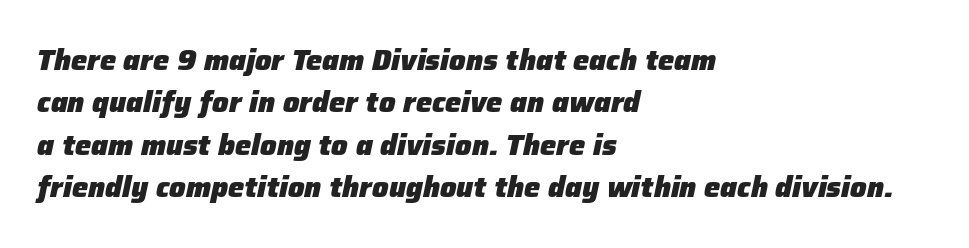
{"italic": "yes", "lean": "right", "slant_degrees": 12, "bold": "yes", "weight": "heavy", "width": "normal", "stroke_contrast": "low", "x_height": "medium", "monospaced": "no", "underline": "no", "align": "left", "line_spacing": "normal", "line_spacing_ratio": 1.46, "letter_spacing": "normal", "letter_spacing_em": 0.0, "glyph_px": 29}
